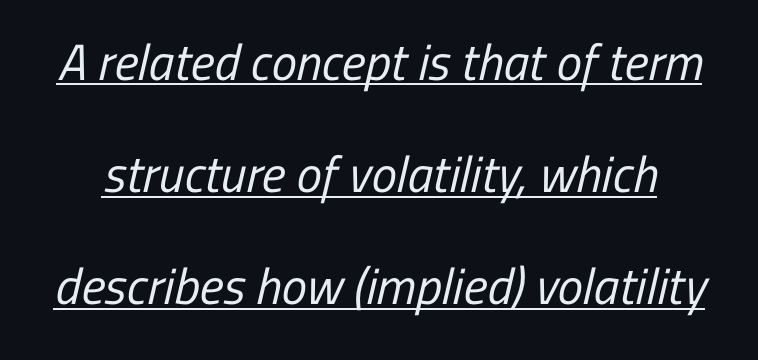
Does the leading feel generous? Absolutely, it's lavish. Font category for this specimen: sans-serif. A continuous stroke trails under the words, as in a hyperlink. This sample has the flowing, uneven cadence of proportional lettering. Nobody touched the tracking dial on this one. This reads as an unemphasized weight, regular at the heaviest.
